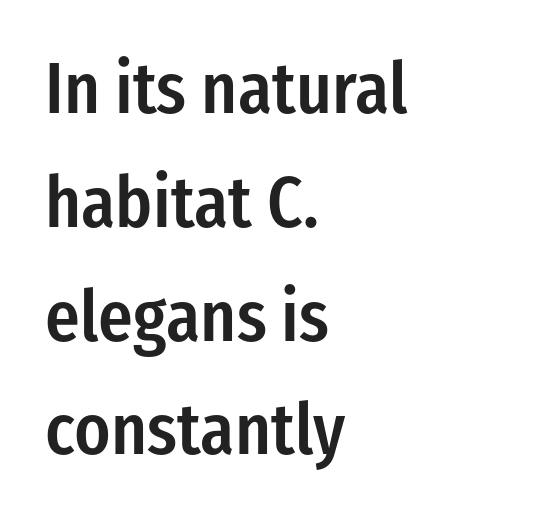
No feet cap the strokes, marking this as sans-serif type. Every letter is mildly thick-stroked: semibold rather than bold. Every row of glyphs begins at an identical x-position on the left. Leading matches the norm, producing a regular column. Each row of text sits above clean, open space. Spacing between characters is what you'd get straight out of the box.
